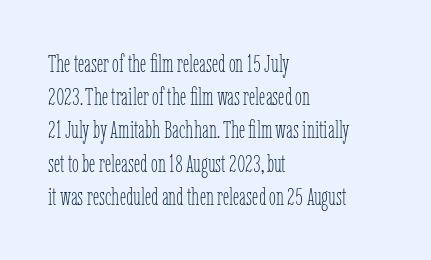
The image shows 25 px text type, upright; set left-aligned, normal line spacing (1.33x), normal letter spacing, not underlined.
